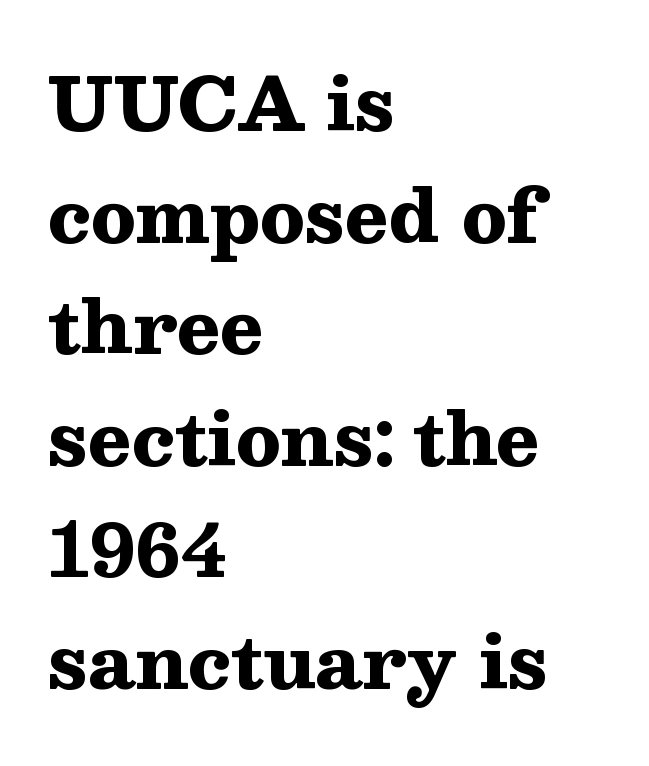
The words here are not underlined. The font family rendered here belongs to the serif group. The passage shown is emphatically bold. Looks like regular typesetting: each glyph gets only the width it needs. No extra tracking has been applied to these lines. Visually the block forms a straight wall on the left and a jagged coastline on the right.
